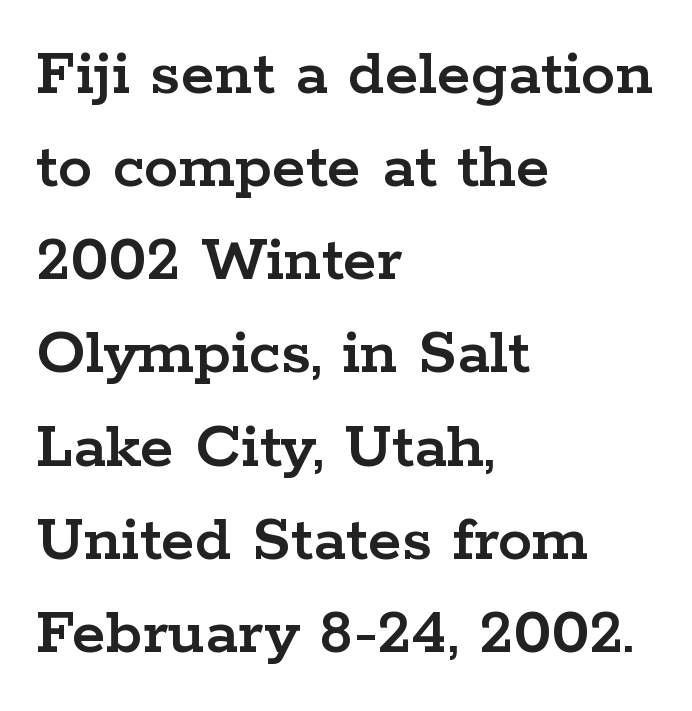
Q: Is the text italic (slanted)? A: No, it is upright.
Q: Is the typeface a serif or a sans-serif typeface? A: Serif.
Q: Is the text underlined? A: No.
Q: How is the paragraph aligned? A: Left-aligned.
Q: Is the spacing between letters normal or unusually wide? A: Normal.
Q: Is the spacing between lines tight, normal or loose? A: Normal.
Q: Width (condensed, normal, or wide)? A: Wide.
Q: Stroke contrast? A: Low.
Q: x-height? A: Medium.
Q: Monospaced? A: No.
